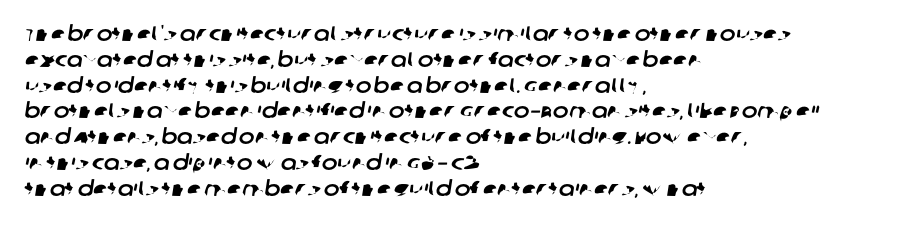
Q: Is the text underlined? A: No.
Q: How is the paragraph aligned? A: Left-aligned.
Q: Is the spacing between letters normal or unusually wide? A: Normal.
